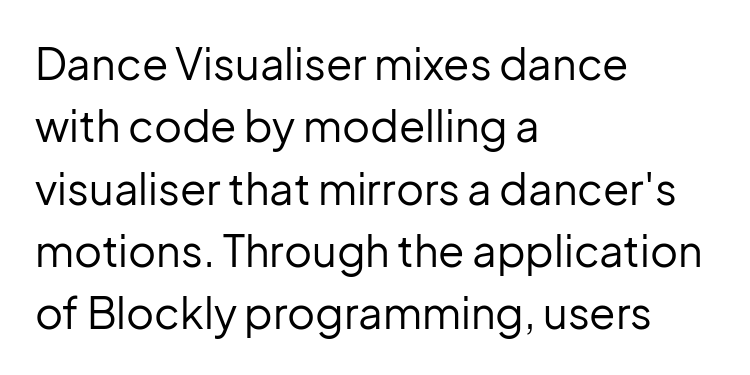
There is no visible air inserted between adjacent glyphs. When letters stand straight like this, we call the style roman or upright. Weight: regular or lighter. Students, observe: this is what conventionally led text looks like.
